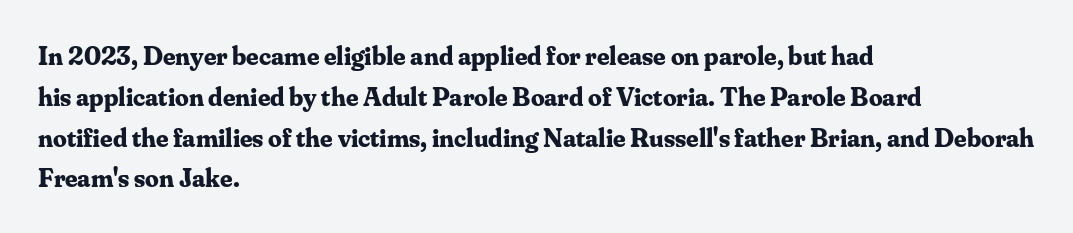
The image shows 27 px bold type, upright; set left-aligned, normal line spacing (1.51x), normal letter spacing, not underlined.
